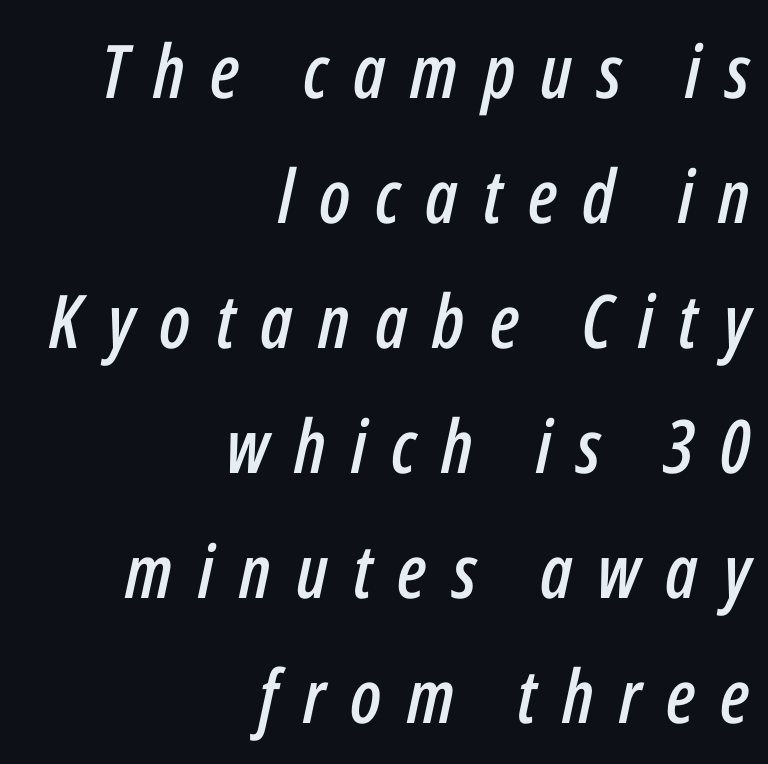
Every row of glyphs terminates at an identical x-position on the right. How would I describe the line gaps? Plain and ordinary. Spacing verdict: proportional, widths tailored to each character. Spacing between characters has been opened up far beyond the box default.
